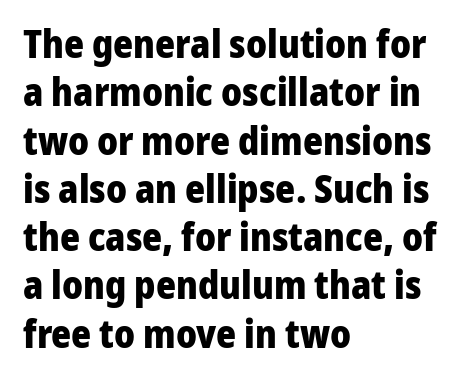
{"serif": "no", "italic": "no", "bold": "yes", "weight": "heavy", "width": "normal", "stroke_contrast": "low", "x_height": "medium", "monospaced": "no", "underline": "no", "align": "left", "line_spacing": "normal", "line_spacing_ratio": 1.27, "letter_spacing": "normal", "letter_spacing_em": 0.0, "glyph_px": 38}
